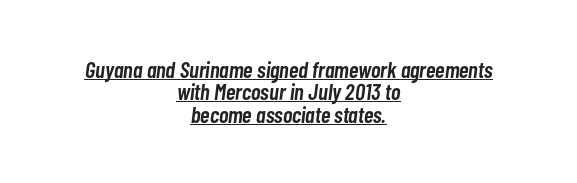
The image shows 23 px text type, italic (leaning right); set centered, tight line spacing (0.97x), normal letter spacing, underlined.
